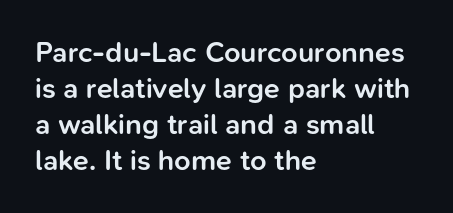
The image shows 29 px semibold sans-serif type, upright; set left-aligned, line spacing 1.24x, normal letter spacing, not underlined; low stroke contrast and a medium x-height.
